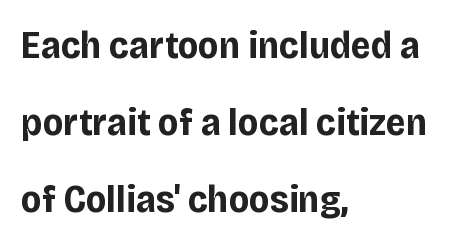
Words float on clear page, feet unadorned. Notice how thick the strokes are: this is what a full bold looks like. The rendering keeps characters at their native spacing. Every character sits straight up, as roman type does. I'd call this a sans setting — the letters go barefoot. Line spacing here is loose.
